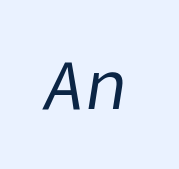
Q: Is the text bold? A: No.
Q: Is the text italic (slanted)? A: Yes, it leans right by about 9 degrees.
Q: Is the text underlined? A: No.
Q: Is the spacing between letters normal or unusually wide? A: Normal.
Q: Width (condensed, normal, or wide)? A: Normal.
Q: Stroke contrast? A: Low.
Q: x-height? A: Medium.
